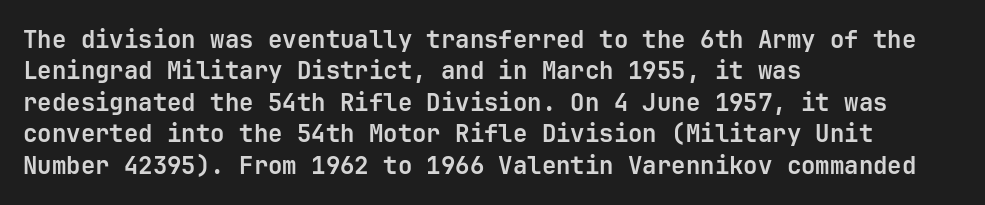
{"italic": "no", "bold": "yes", "underline": "no", "align": "left", "line_spacing": "normal", "line_spacing_ratio": 1.31, "letter_spacing": "normal", "letter_spacing_em": 0.0, "glyph_px": 24}
